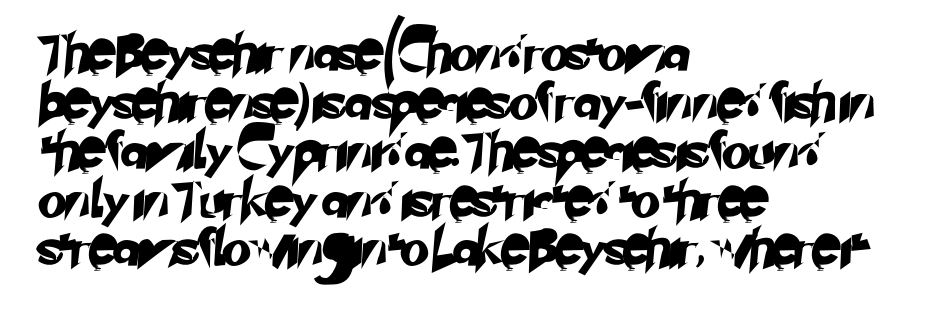
Plain, unruled lines of type. The compositor pushed each line to the left boundary. The tracking reads as untouched default to a designer's eye. This sample uses a sans-serif face. One glance says typical: line gaps are just what's usual. Note the varied advance widths — an 'i' is clearly narrower than an 'm'.
